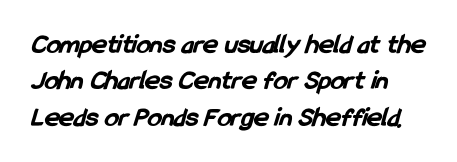
The image shows 28 px bold, condensed sans-serif type; set left-aligned, normal line spacing (1.3x), normal letter spacing, not underlined; low stroke contrast and a medium x-height.
